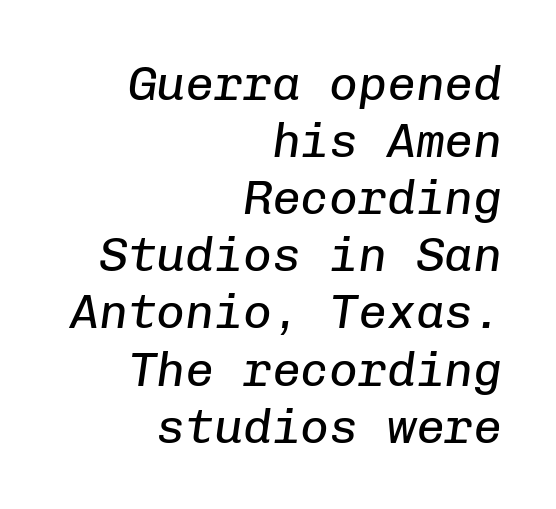
Q: Is the text bold? A: No.
Q: Is the text italic (slanted)? A: Yes, it leans right by about 8 degrees.
Q: Is the text underlined? A: No.
Q: How is the paragraph aligned? A: Right-aligned.
Q: Is the spacing between letters normal or unusually wide? A: Normal.
Q: Width (condensed, normal, or wide)? A: Normal.
Q: Stroke contrast? A: Low.
Q: x-height? A: Medium.
Q: Monospaced? A: Yes.
